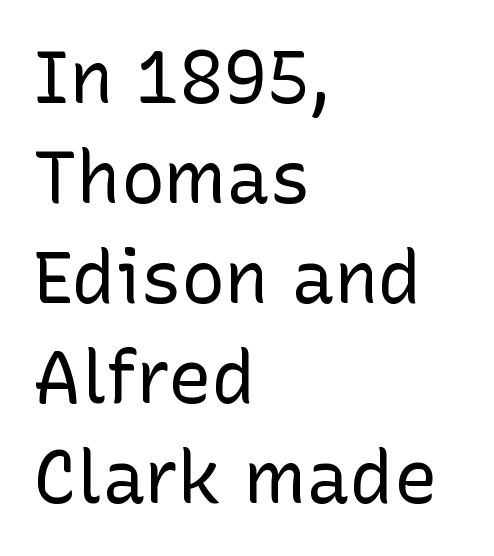
The image shows 73 px regular-weight sans-serif type, upright; set left-aligned, normal line spacing (1.37x), normal letter spacing, not underlined; low stroke contrast and a medium x-height.
